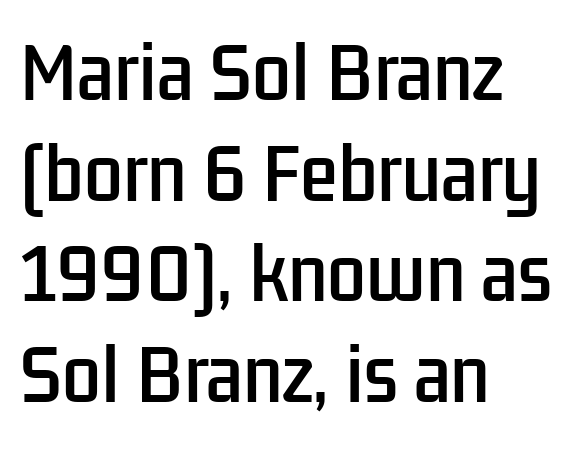
Q: Is the text italic (slanted)? A: No, it is upright.
Q: Is the typeface a serif or a sans-serif typeface? A: Sans-serif.
Q: Is the text underlined? A: No.
Q: How is the paragraph aligned? A: Left-aligned.
Q: Is the spacing between letters normal or unusually wide? A: Normal.
Q: Is the spacing between lines tight, normal or loose? A: Normal.
Q: Width (condensed, normal, or wide)? A: Condensed.
Q: Stroke contrast? A: Low.
Q: x-height? A: Medium.
Q: Monospaced? A: No.
